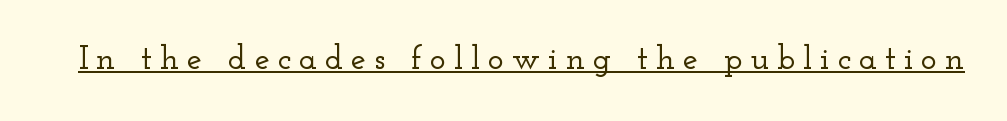
Q: Is the text italic (slanted)? A: No, it is upright.
Q: Is the typeface a serif or a sans-serif typeface? A: Serif.
Q: Is the text underlined? A: Yes.
Q: Is the spacing between letters normal or unusually wide? A: Unusually wide.
Q: Width (condensed, normal, or wide)? A: Wide.
Q: Stroke contrast? A: Low.
Q: x-height? A: Small.
Q: Monospaced? A: No.
